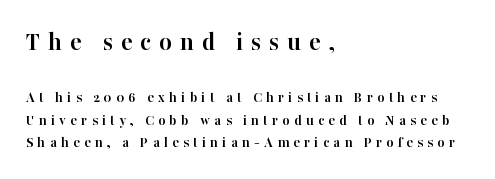
{"italic": "no", "bold": "yes", "underline": "no", "align": "left", "line_spacing": "normal", "line_spacing_ratio": 1.5, "letter_spacing": "wide", "letter_spacing_em": 0.29, "larger_block": "first", "size_ratio": 1.8, "glyph_px": 27}
